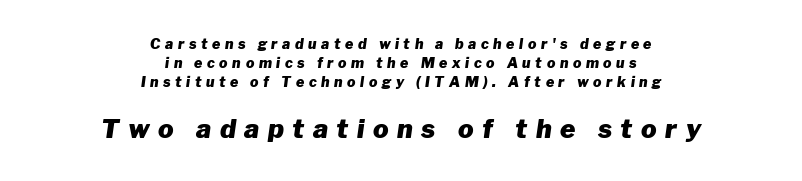
Evenly set lines give the paragraph a standard silhouette. The line texture is sparse and dotted thanks to wide tracking. The rendering positions every line midway between the sides. The passage shown begins with its smaller block and ends with its larger one. The space beneath each line is pristine and unruled. Plenty of ink on the page — the face is bold.
